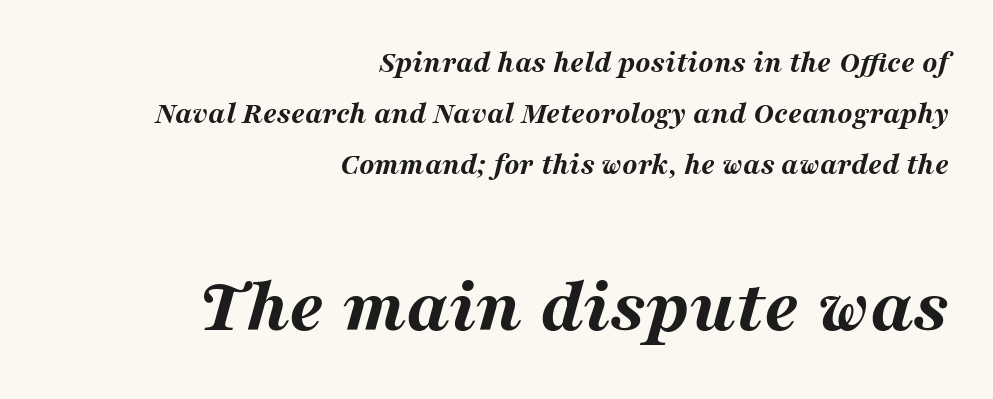
Q: Is the text bold? A: Yes.
Q: Is the text italic (slanted)? A: Yes, it leans right by about 16 degrees.
Q: Is the text underlined? A: No.
Q: How is the paragraph aligned? A: Right-aligned.
Q: Is the spacing between letters normal or unusually wide? A: Normal.
Q: Is the spacing between lines tight, normal or loose? A: Normal.
Q: Which block of text is set in a larger size, the first (top) or the second (bottom)? A: The second (bottom) one.
Q: Width (condensed, normal, or wide)? A: Wide.
Q: Stroke contrast? A: Medium.
Q: x-height? A: Medium.
Q: Monospaced? A: No.
